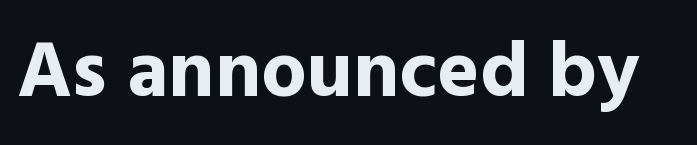
{"serif": "no", "italic": "no", "bold": "yes", "weight": "bold", "width": "normal", "x_height": "medium", "monospaced": "no", "underline": "no", "letter_spacing": "normal", "letter_spacing_em": 0.0, "glyph_px": 80}
